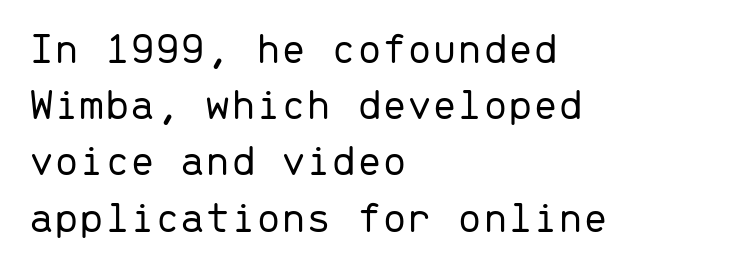
This sample keeps an unexceptional amount of space between lines. Is there any slant? The stems are plumb. Compared with typical body copy, the letter spacing here is the same. These lines are composed in type without serifs. Underline: absent. This reads as an unemphasized weight, regular at the heaviest.
